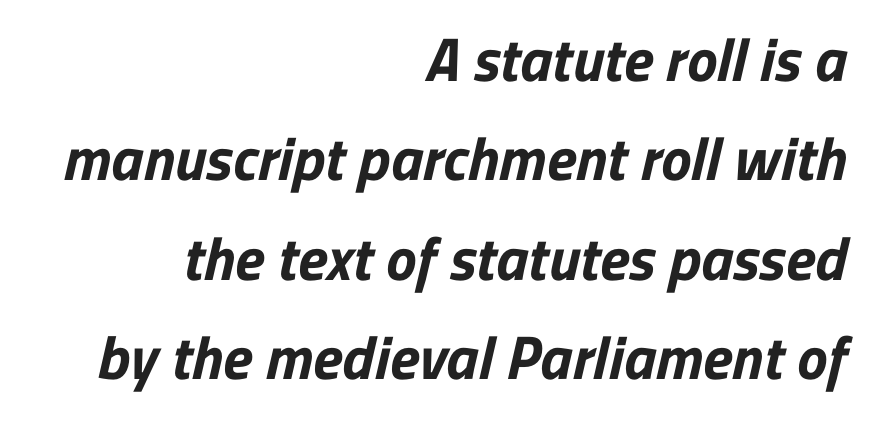
Q: Is the text bold? A: Yes.
Q: Is the typeface a serif or a sans-serif typeface? A: Sans-serif.
Q: Is the text underlined? A: No.
Q: How is the paragraph aligned? A: Right-aligned.
Q: Is the spacing between letters normal or unusually wide? A: Normal.
Q: Is the spacing between lines tight, normal or loose? A: Normal.
Q: Width (condensed, normal, or wide)? A: Normal.
Q: Stroke contrast? A: Low.
Q: x-height? A: Medium.
Q: Monospaced? A: No.
